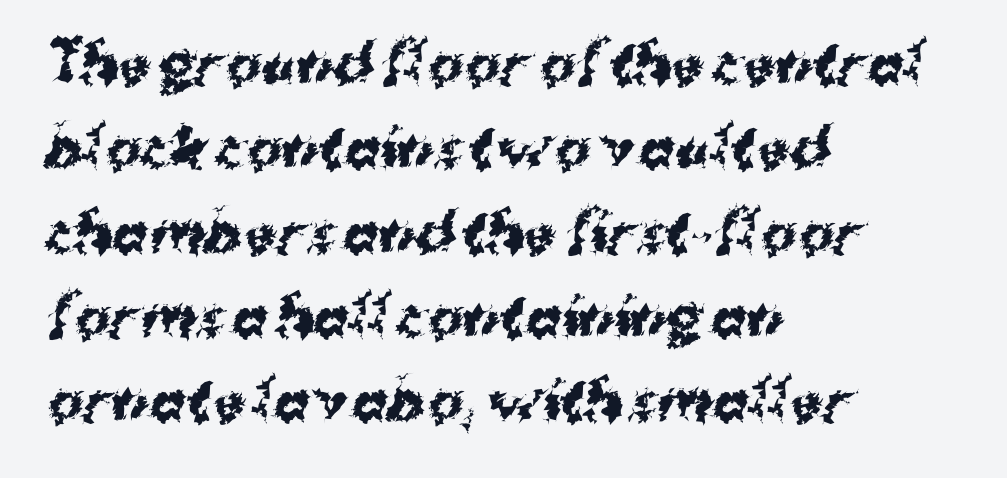
The strip under each line holds only bare page. You could not count columns in this text — the font is proportionally spaced. The passage shown has conventional tracking throughout. The rag falls on the right side of this text block. Font category for this specimen: sans-serif.
